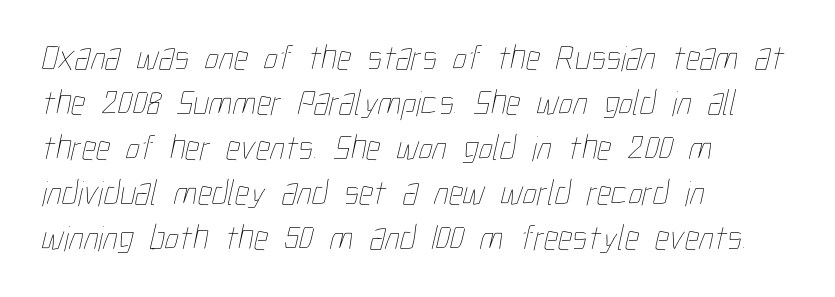
{"bold": "no", "weight": "thin", "width": "condensed", "stroke_contrast": "low", "x_height": "medium", "monospaced": "no", "underline": "no", "align": "left", "line_spacing": "normal", "line_spacing_ratio": 1.25, "letter_spacing": "normal", "letter_spacing_em": 0.0, "glyph_px": 36}
